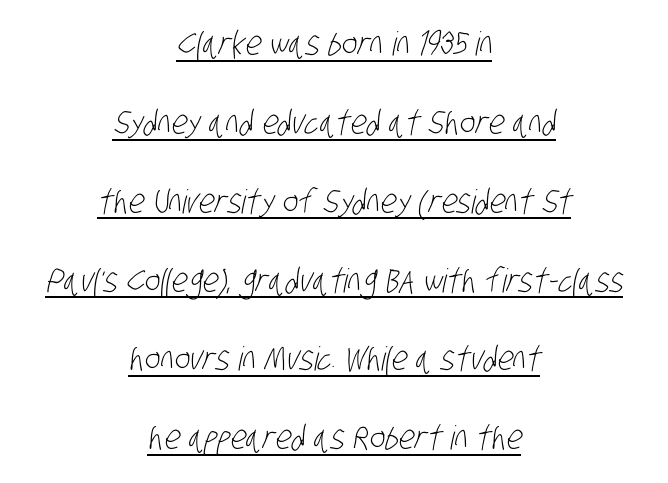
The leading is generous, giving the passage an open texture. Font category for this specimen: sans-serif. Varying glyph widths throughout — classic text-font behaviour. The passage is arranged like a title page — every line centered. Counters stay open thanks to moderate or lighter strokes. The words here are underlined.
